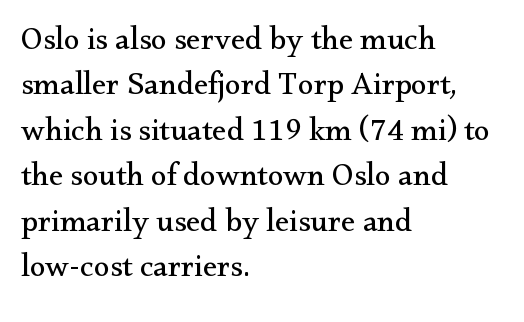
Q: Is the text bold? A: No.
Q: Is the text italic (slanted)? A: No, it is upright.
Q: Is the typeface a serif or a sans-serif typeface? A: Serif.
Q: Is the text underlined? A: No.
Q: How is the paragraph aligned? A: Left-aligned.
Q: Is the spacing between letters normal or unusually wide? A: Normal.
Q: Is the spacing between lines tight, normal or loose? A: Normal.
Q: Width (condensed, normal, or wide)? A: Normal.
Q: Stroke contrast? A: Medium.
Q: x-height? A: Small.
Q: Monospaced? A: No.
